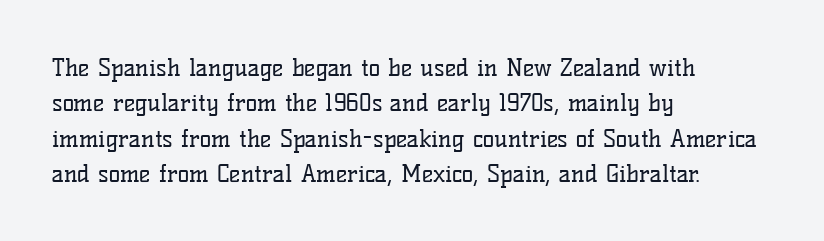
{"italic": "no", "bold": "no", "underline": "no", "align": "left", "line_spacing": "normal", "line_spacing_ratio": 1.47, "letter_spacing": "normal", "letter_spacing_em": 0.0, "glyph_px": 24}
